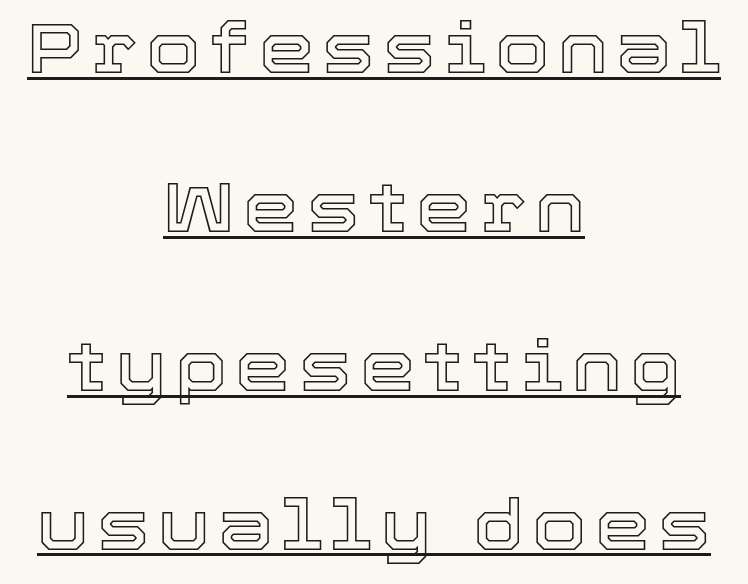
The image shows 70 px text type, upright; set centered, loose line spacing (2.27x), underlined; a medium x-height.
